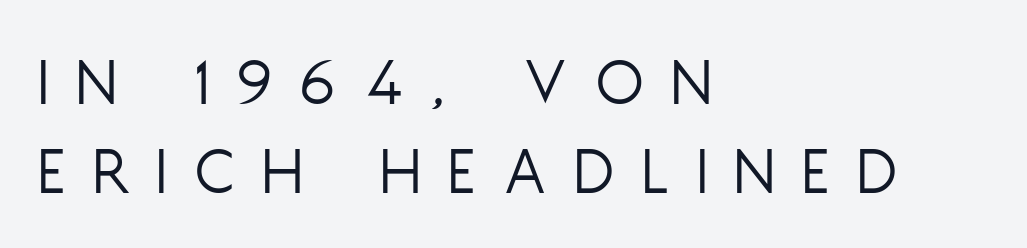
Line beginnings align vertically; line endings do not. One glance says typical: line gaps are just what's usual. Caption: expanded tracking, letters set apart. Type style note: lacks serifs.
